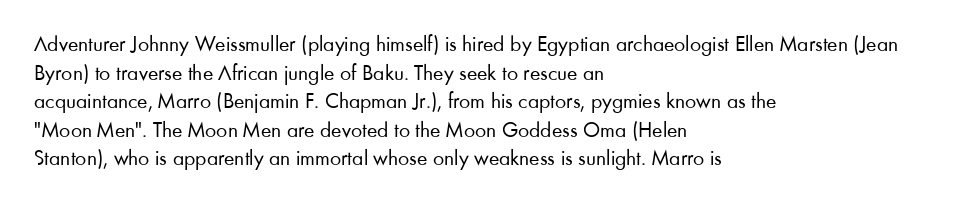
Check the space under the baseline: it is left empty. Characters follow at the spacing the type designer built in. These glyphs show unthickened strokes, regular width or finer. This is the regular roman posture of the typeface. A typesetter would call this leading conventional body-copy spacing. The compositor pushed each line to the left boundary.
